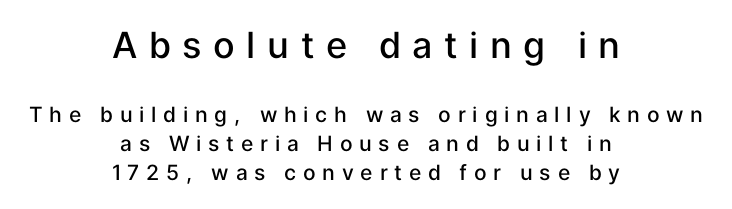
Block one is the big one; block two sits smaller underneath. Type style note: lacks serifs. Is the letter spacing exaggerated? Yes — the characters are pushed far apart. The passage is arranged like a title page — every line centered.
